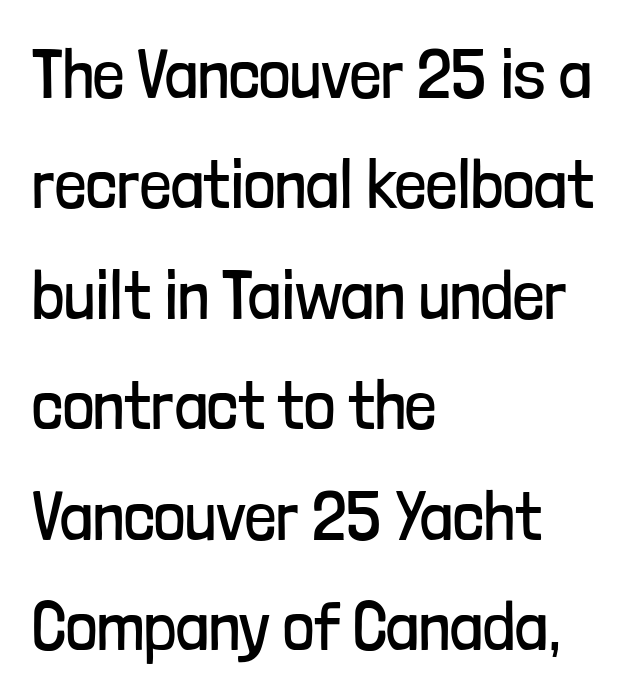
The passage shown is typeset with a sans-serif family. A classic flush-left, rag-right setting is used for this passage. A clean baseline with only descenders dipping below it. Short note: letters normally spaced. Is the stroke heavy? The answer is a plain regular-or-lighter. A normal amount of white space separates one row of letters from the next.
